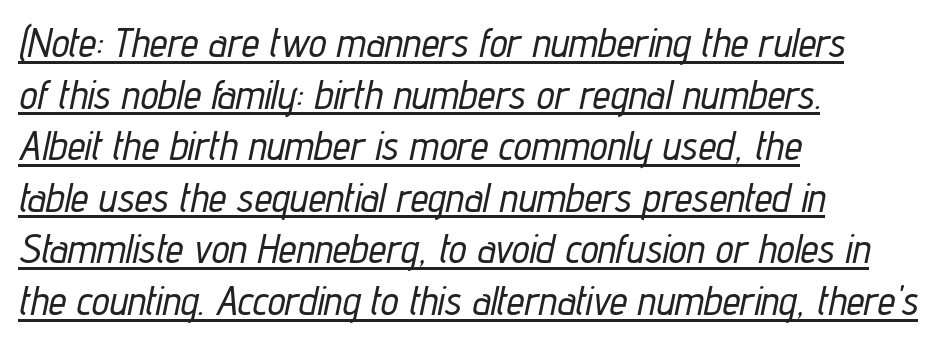
Glyph-to-glyph distance matches everyday printed text. The typesetter has applied underlining to the passage shown. This is oblique type, the kind used for emphasis or titles. The paragraph shown leans on its left margin.
